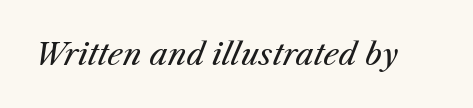
Q: Is the text bold? A: No.
Q: Is the text italic (slanted)? A: Yes, it leans right by about 25 degrees.
Q: Is the text underlined? A: No.
Q: Is the spacing between letters normal or unusually wide? A: Normal.
Q: Width (condensed, normal, or wide)? A: Normal.
Q: Stroke contrast? A: Medium.
Q: x-height? A: Medium.
Q: Monospaced? A: No.
